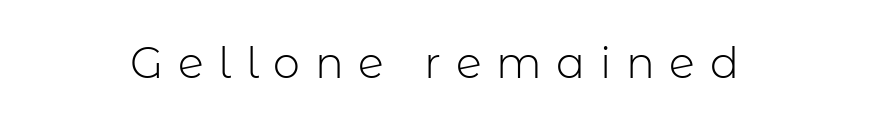
Q: Is the text bold? A: No.
Q: Is the text italic (slanted)? A: No, it is upright.
Q: Is the typeface a serif or a sans-serif typeface? A: Sans-serif.
Q: Is the text underlined? A: No.
Q: Is the spacing between letters normal or unusually wide? A: Unusually wide.
Q: Width (condensed, normal, or wide)? A: Normal.
Q: Stroke contrast? A: Low.
Q: x-height? A: Medium.
Q: Monospaced? A: No.
